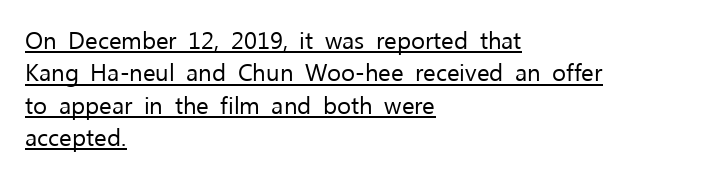
{"italic": "no", "bold": "no", "underline": "yes", "align": "left", "line_spacing": "normal", "line_spacing_ratio": 1.35, "letter_spacing": "normal", "letter_spacing_em": 0.0, "glyph_px": 24}
